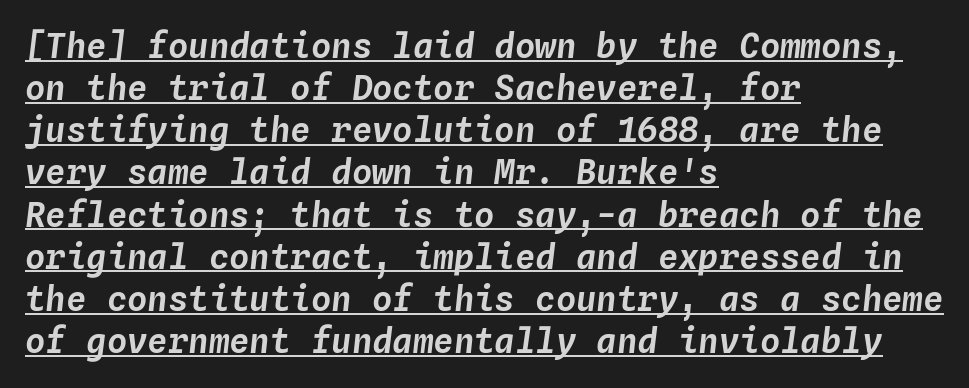
The image shows 34 px text type, italic (leaning right), monospaced; set left-aligned, line spacing 1.24x, normal letter spacing, underlined; low stroke contrast and a medium x-height.
